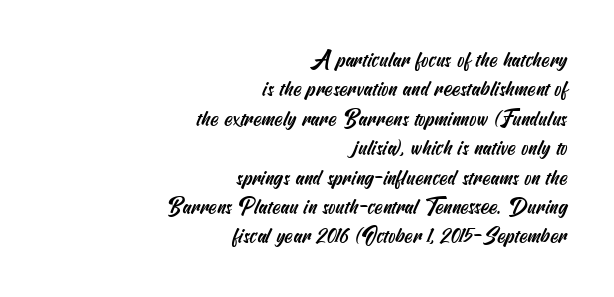
This sample uses plain, unmodified letter spacing. A clean baseline with only descenders dipping below it. Compared with typical paragraphs, the rows here are spaced about the same. Does the copy run flush right? Yes — the right margin is perfectly even.
